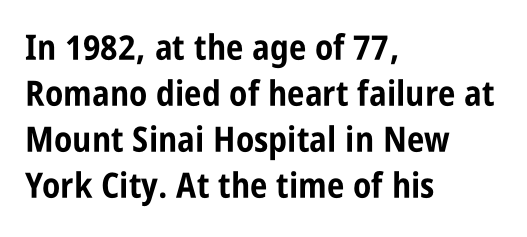
Compared with typical paragraphs, the rows here are spaced about the same. Alignment: flush left. Does the lettering tilt? It doesn't — this is upright. Here the glyphs are tracked normally, forming tight word shapes. Is this a fixed-width face? No — the glyphs have proportional, varying widths.
